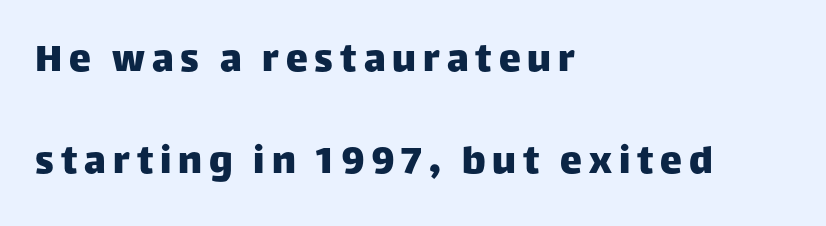
The rendering shows plain stroke endings on the letterforms — a sans-serif design. Quick note: underline off. This block would shrink considerably if given ordinary leading; it's expanded now. Ascenders rise straight up at ninety degrees. Is this a fixed-width face? No — the glyphs have proportional, varying widths. Horizontally, the lines are justified to the leading edge only.
